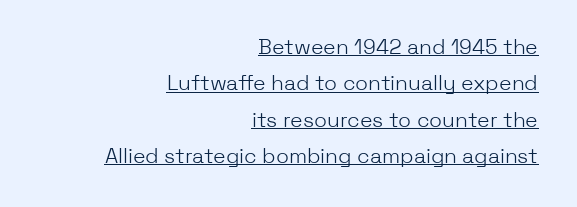
The image shows 21 px text type, upright; set right-aligned, line spacing 1.73x, normal letter spacing, underlined.
